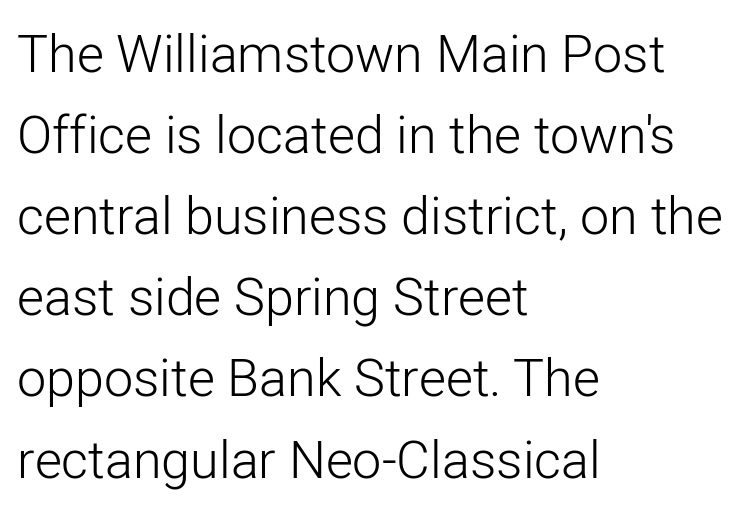
Bold? No — there's no thickening of the strokes. The passage is arranged the way most books set body copy — flush left. A typesetter would label this face a sans. Students, observe: this is what conventionally led text looks like. The letters advance in unequal steps, a hallmark of proportional type.
